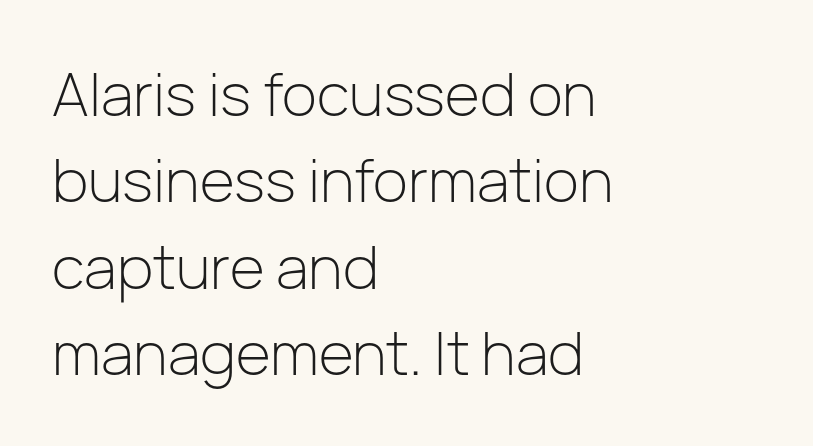
Quick note: interline space is typical. Ascenders rise straight up at ninety degrees. Every row of glyphs begins at an identical x-position on the left. This reads as an unemphasized weight, regular at the heaviest. Descender tails drop into unmarked territory.
